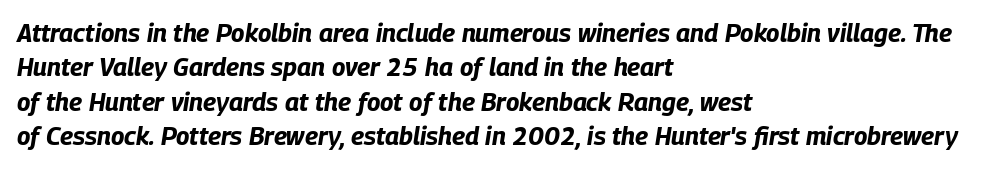
Q: Is the text bold? A: Yes.
Q: Is the text italic (slanted)? A: Yes, it leans right by about 9 degrees.
Q: Is the text underlined? A: No.
Q: How is the paragraph aligned? A: Left-aligned.
Q: Is the spacing between letters normal or unusually wide? A: Normal.
Q: Is the spacing between lines tight, normal or loose? A: Normal.
